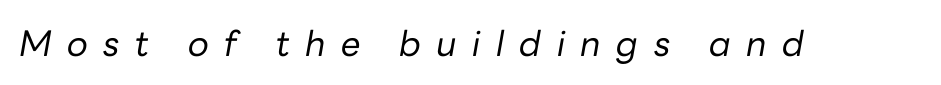
The image shows 35 px regular-weight type, italic (leaning right); set unusually wide letter spacing (+0.44 em), not underlined; low stroke contrast and a medium x-height.
